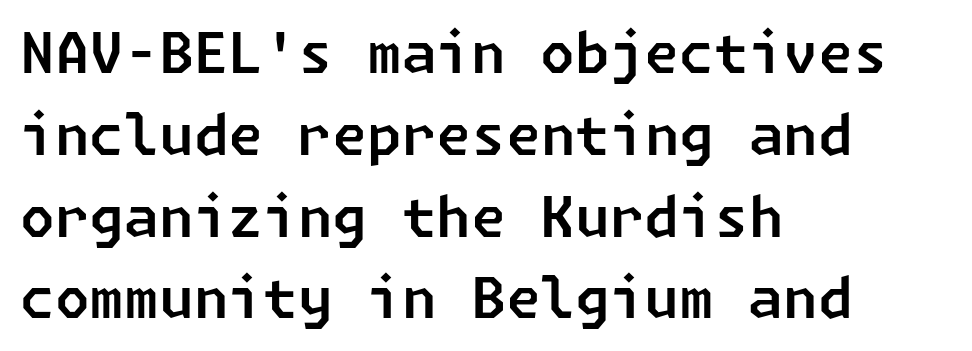
{"serif": "no", "width": "normal", "stroke_contrast": "low", "x_height": "medium", "underline": "no", "align": "left", "line_spacing": "normal", "line_spacing_ratio": 1.46, "letter_spacing": "normal", "letter_spacing_em": 0.0, "glyph_px": 56}
